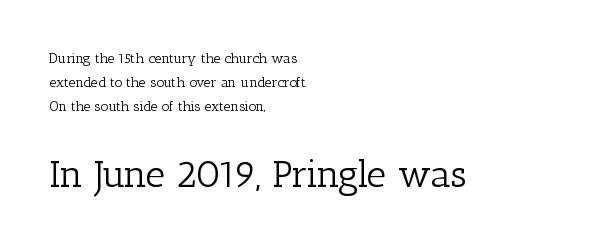
{"serif": "yes", "italic": "no", "bold": "no", "weight": "light", "width": "normal", "stroke_contrast": "low", "x_height": "medium", "monospaced": "no", "underline": "no", "align": "left", "line_spacing": "normal", "line_spacing_ratio": 1.7, "letter_spacing": "normal", "letter_spacing_em": 0.0, "larger_block": "second", "size_ratio": 2.71, "glyph_px": 38}
